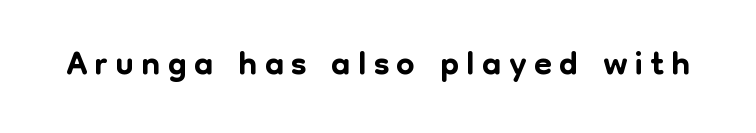
Q: Is the text italic (slanted)? A: No, it is upright.
Q: Is the typeface a serif or a sans-serif typeface? A: Sans-serif.
Q: Is the text underlined? A: No.
Q: Width (condensed, normal, or wide)? A: Normal.
Q: Stroke contrast? A: Low.
Q: x-height? A: Medium.
Q: Monospaced? A: No.
